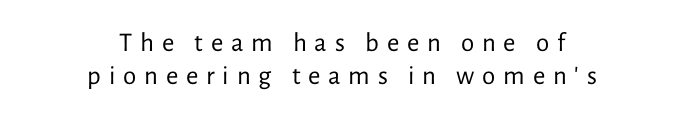
The lettering holds an erect, upright posture throughout. Nobody drew a line under any word here. Is the stroke heavy? The answer is a plain regular-or-lighter. The passage shown has open, widely tracked lettering throughout.
